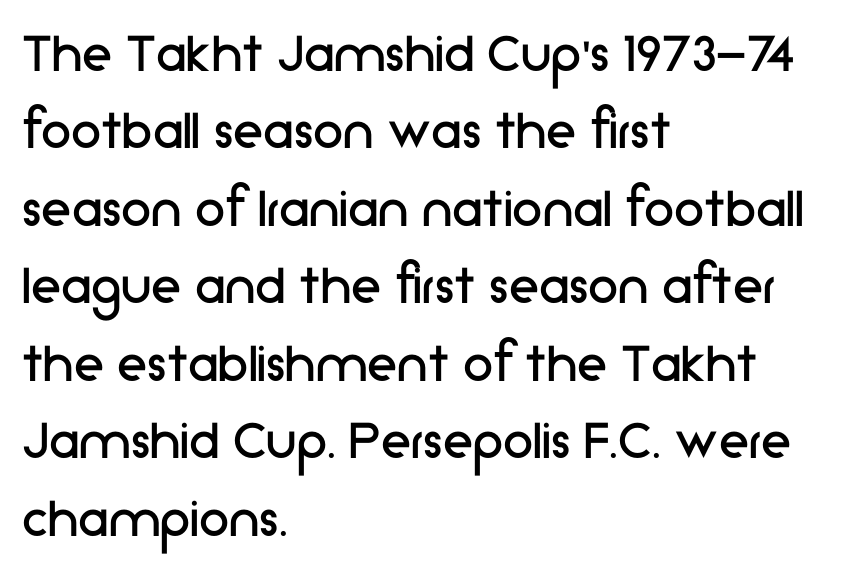
{"serif": "no", "italic": "no", "bold": "no", "weight": "regular", "width": "normal", "stroke_contrast": "low", "x_height": "medium", "monospaced": "no", "underline": "no", "align": "left", "line_spacing": "normal", "line_spacing_ratio": 1.27, "letter_spacing": "normal", "letter_spacing_em": 0.0, "glyph_px": 61}
